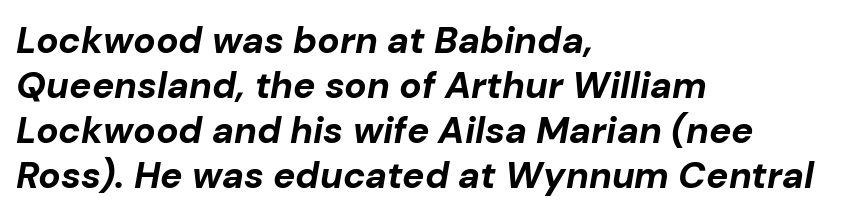
{"italic": "yes", "lean": "right", "slant_degrees": 10, "bold": "yes", "weight": "bold", "width": "normal", "stroke_contrast": "low", "x_height": "medium", "monospaced": "no", "underline": "no", "align": "left", "line_spacing_ratio": 1.22, "letter_spacing": "normal", "letter_spacing_em": 0.0, "glyph_px": 37}
